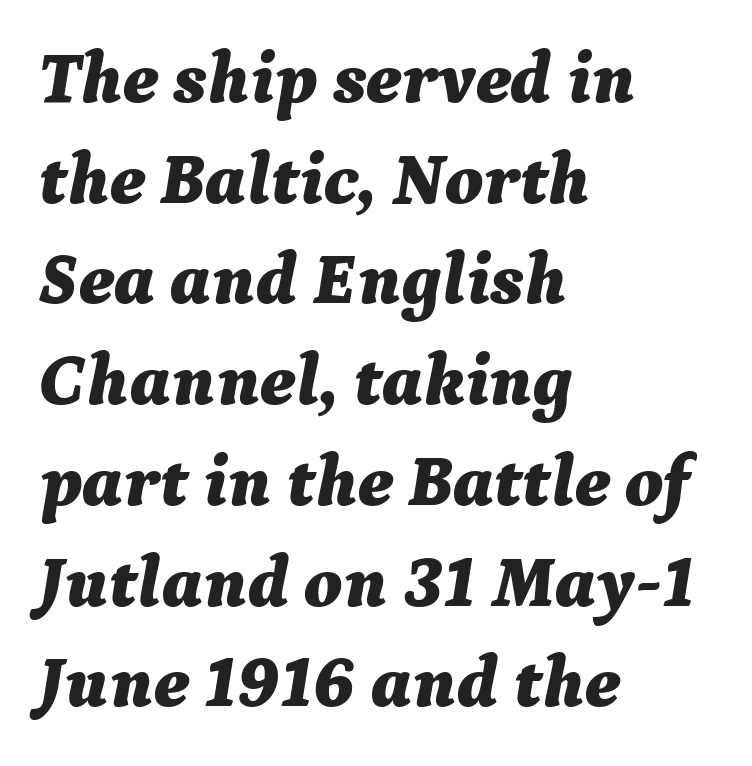
{"italic": "yes", "lean": "right", "slant_degrees": 9, "bold": "yes", "weight": "bold", "width": "normal", "stroke_contrast": "medium", "x_height": "medium", "monospaced": "no", "underline": "no", "align": "left", "line_spacing": "normal", "line_spacing_ratio": 1.38, "letter_spacing": "normal", "letter_spacing_em": 0.0, "glyph_px": 73}
